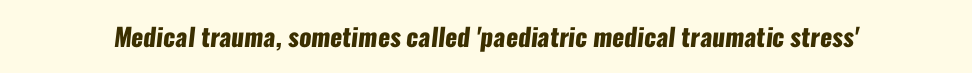
Q: Is the text bold? A: Yes.
Q: Is the text underlined? A: No.
Q: Is the spacing between letters normal or unusually wide? A: Normal.
